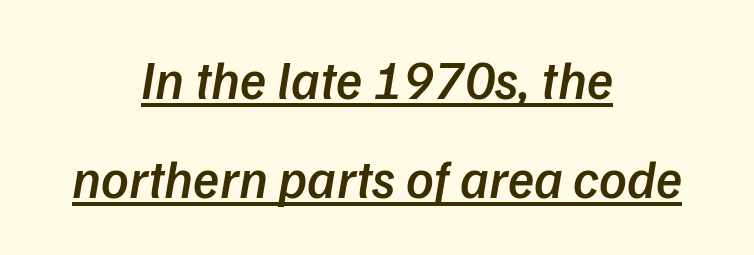
The image shows 54 px semibold sans-serif type; set centered, line spacing 1.84x, normal letter spacing, underlined; low stroke contrast and a medium x-height.
